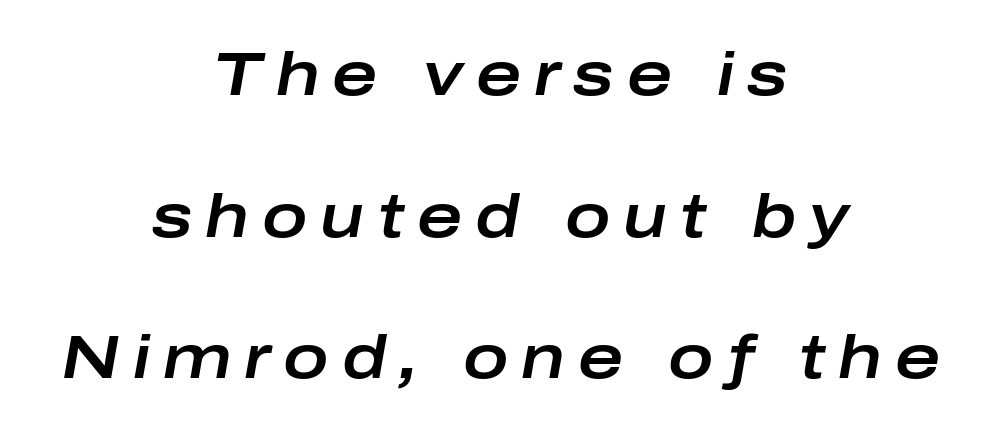
{"italic": "yes", "lean": "right", "slant_degrees": 10, "width": "wide", "stroke_contrast": "low", "x_height": "medium", "monospaced": "no", "underline": "no", "align": "center", "line_spacing": "loose", "line_spacing_ratio": 2.32, "letter_spacing": "wide", "letter_spacing_em": 0.21, "glyph_px": 61}
